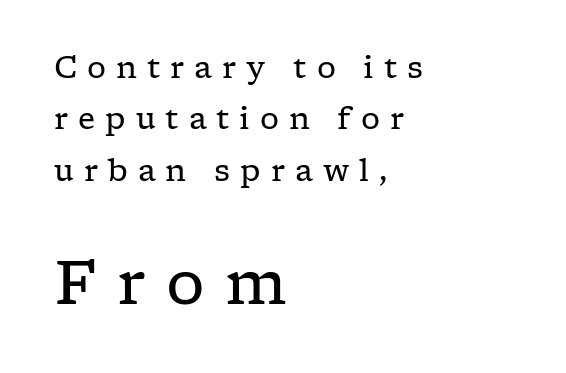
{"serif": "yes", "italic": "no", "bold": "no", "weight": "regular", "width": "wide", "stroke_contrast": "low", "x_height": "medium", "monospaced": "no", "underline": "no", "align": "left", "line_spacing_ratio": 1.71, "letter_spacing": "wide", "letter_spacing_em": 0.33, "larger_block": "second", "size_ratio": 2.03, "glyph_px": 61}
